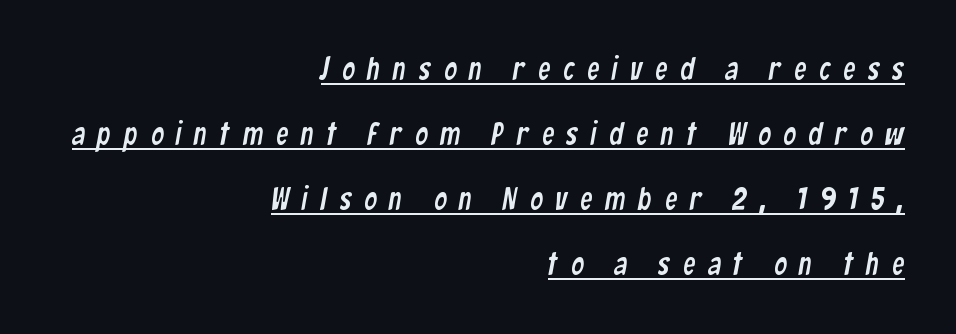
{"serif": "no", "width": "condensed", "stroke_contrast": "low", "x_height": "medium", "monospaced": "no", "underline": "yes", "align": "right", "line_spacing": "loose", "line_spacing_ratio": 2.1, "letter_spacing": "wide", "letter_spacing_em": 0.41, "glyph_px": 31}
